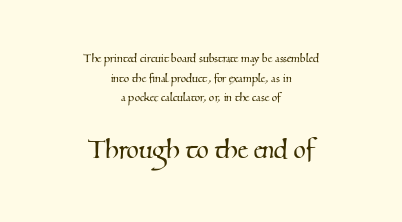
Q: Is the typeface a serif or a sans-serif typeface? A: Serif.
Q: Is the text underlined? A: No.
Q: How is the paragraph aligned? A: Centered.
Q: Is the spacing between letters normal or unusually wide? A: Normal.
Q: Is the spacing between lines tight, normal or loose? A: Normal.
Q: Which block of text is set in a larger size, the first (top) or the second (bottom)? A: The second (bottom) one.
Q: Width (condensed, normal, or wide)? A: Normal.
Q: Stroke contrast? A: Medium.
Q: x-height? A: Small.
Q: Monospaced? A: No.
